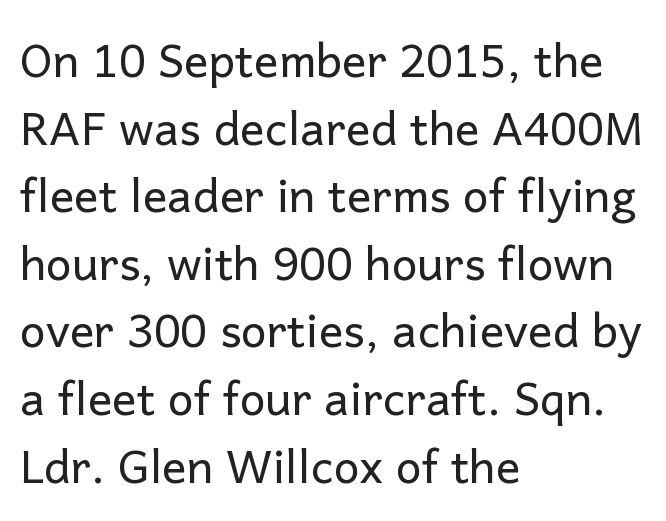
Q: Is the text bold? A: No.
Q: Is the text italic (slanted)? A: No, it is upright.
Q: Is the typeface a serif or a sans-serif typeface? A: Sans-serif.
Q: Is the text underlined? A: No.
Q: How is the paragraph aligned? A: Left-aligned.
Q: Is the spacing between letters normal or unusually wide? A: Normal.
Q: Is the spacing between lines tight, normal or loose? A: Normal.
Q: Width (condensed, normal, or wide)? A: Normal.
Q: Stroke contrast? A: Low.
Q: x-height? A: Medium.
Q: Monospaced? A: No.
